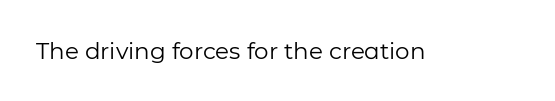
{"italic": "no", "bold": "no", "underline": "no", "letter_spacing": "normal", "letter_spacing_em": 0.0, "glyph_px": 23}
